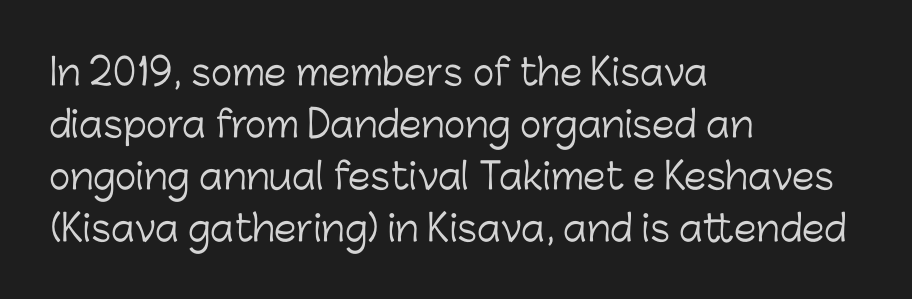
Compared with typical paragraphs, the rows here are spaced about the same. Think standard paragraph weight, or any step lighter than that. The rendering keeps characters at their native spacing. The paragraph shown leans on its left margin.
